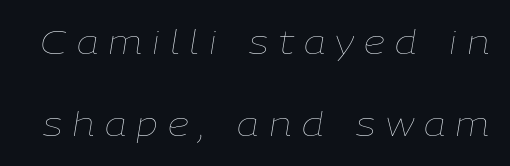
Q: Is the text bold? A: No.
Q: Is the text italic (slanted)? A: Yes, it leans right by about 9 degrees.
Q: Is the text underlined? A: No.
Q: Is the spacing between letters normal or unusually wide? A: Unusually wide.
Q: Is the spacing between lines tight, normal or loose? A: Loose.
Q: Width (condensed, normal, or wide)? A: Normal.
Q: Stroke contrast? A: Low.
Q: x-height? A: Medium.
Q: Monospaced? A: No.
